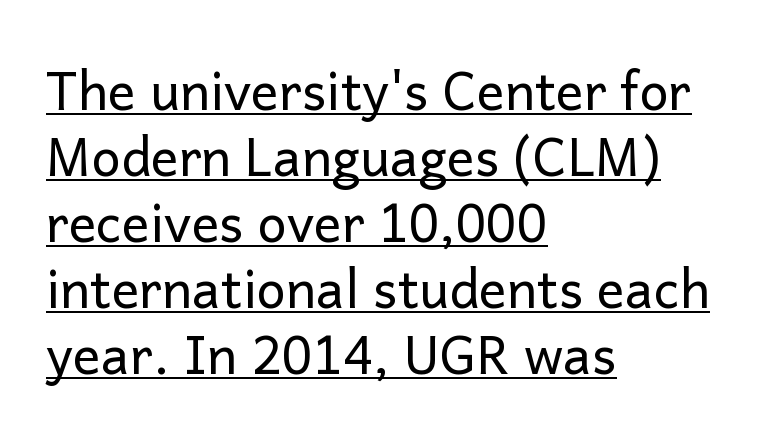
Q: Is the text bold? A: No.
Q: Is the text italic (slanted)? A: No, it is upright.
Q: Is the typeface a serif or a sans-serif typeface? A: Sans-serif.
Q: Is the text underlined? A: Yes.
Q: How is the paragraph aligned? A: Left-aligned.
Q: Is the spacing between letters normal or unusually wide? A: Normal.
Q: Is the spacing between lines tight, normal or loose? A: Normal.
Q: Width (condensed, normal, or wide)? A: Normal.
Q: Stroke contrast? A: Low.
Q: x-height? A: Medium.
Q: Monospaced? A: No.
